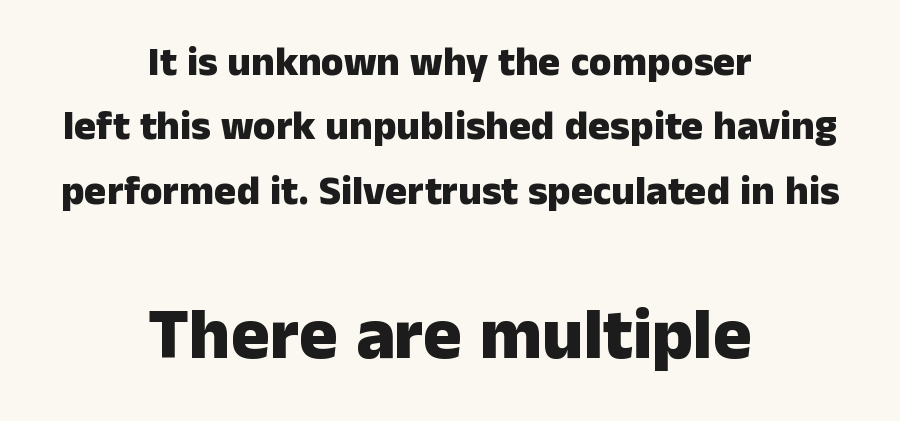
Q: Is the text bold? A: Yes.
Q: Is the text italic (slanted)? A: No, it is upright.
Q: Is the typeface a serif or a sans-serif typeface? A: Sans-serif.
Q: Is the text underlined? A: No.
Q: How is the paragraph aligned? A: Centered.
Q: Is the spacing between letters normal or unusually wide? A: Normal.
Q: Is the spacing between lines tight, normal or loose? A: Normal.
Q: Which block of text is set in a larger size, the first (top) or the second (bottom)? A: The second (bottom) one.
Q: Width (condensed, normal, or wide)? A: Normal.
Q: Stroke contrast? A: Low.
Q: x-height? A: Medium.
Q: Monospaced? A: No.
